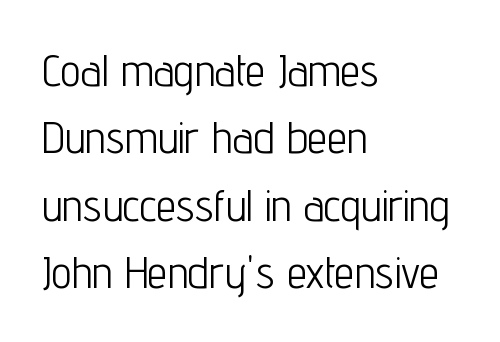
The image shows 45 px light, condensed sans-serif type, upright; set left-aligned, normal line spacing (1.5x), normal letter spacing, not underlined; low stroke contrast and a medium x-height.
